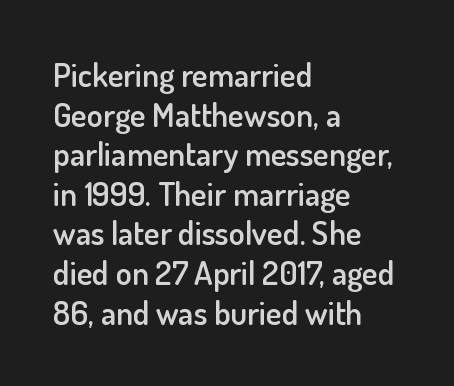
Q: Is the text bold? A: Semi-bold.
Q: Is the text italic (slanted)? A: No, it is upright.
Q: Is the typeface a serif or a sans-serif typeface? A: Sans-serif.
Q: Is the text underlined? A: No.
Q: How is the paragraph aligned? A: Left-aligned.
Q: Is the spacing between letters normal or unusually wide? A: Normal.
Q: Width (condensed, normal, or wide)? A: Normal.
Q: Stroke contrast? A: Low.
Q: x-height? A: Small.
Q: Monospaced? A: No.
